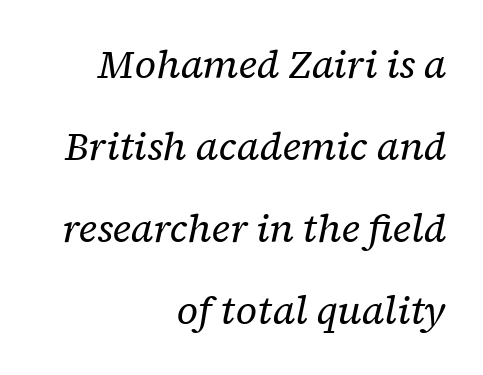
Q: Is the text bold? A: No.
Q: Is the text italic (slanted)? A: Yes, it leans right by about 12 degrees.
Q: Is the typeface a serif or a sans-serif typeface? A: Serif.
Q: Is the text underlined? A: No.
Q: How is the paragraph aligned? A: Right-aligned.
Q: Is the spacing between letters normal or unusually wide? A: Normal.
Q: Is the spacing between lines tight, normal or loose? A: Loose.
Q: Width (condensed, normal, or wide)? A: Normal.
Q: Stroke contrast? A: Low.
Q: x-height? A: Medium.
Q: Monospaced? A: No.
